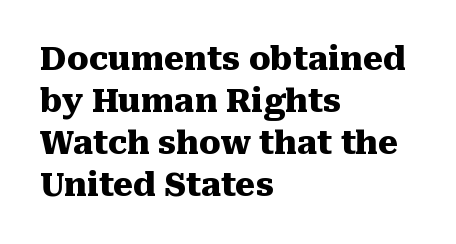
You can tell it's not italic because the verticals are truly vertical. Notice how the passage keeps a crisp vertical edge on the left only. These lines are rendered in a variable-pitch font. As a designer I'd log this as weight 700, bold. The gaps between neighbouring characters are ordinary and unremarkable. A clean baseline with only descenders dipping below it.
